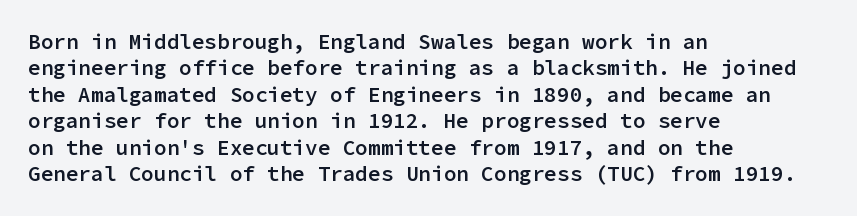
The image shows 21 px text type, upright; set left-aligned, normal line spacing (1.26x), normal letter spacing, not underlined.
